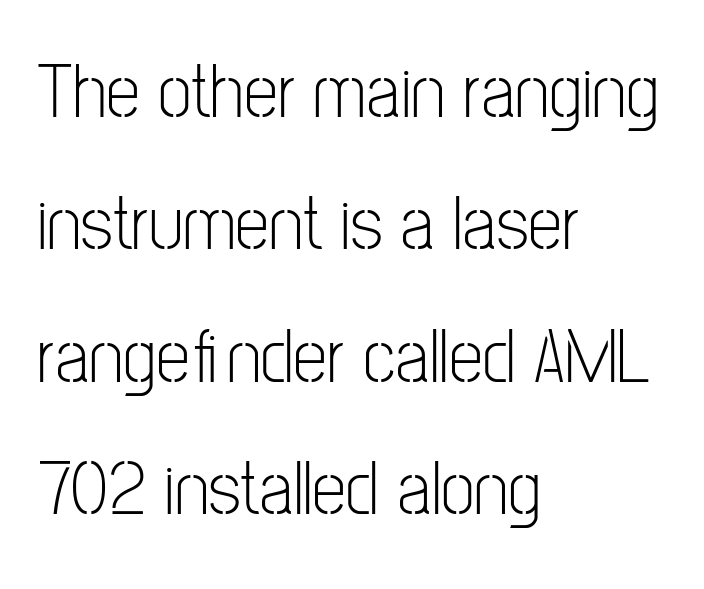
A typesetter would mark this as roman, not italic. The letters advance in unequal steps, a hallmark of proportional type. Where is the straight margin? On the left. The letters carry no serifs — their stems end cleanly without finishing strokes.
